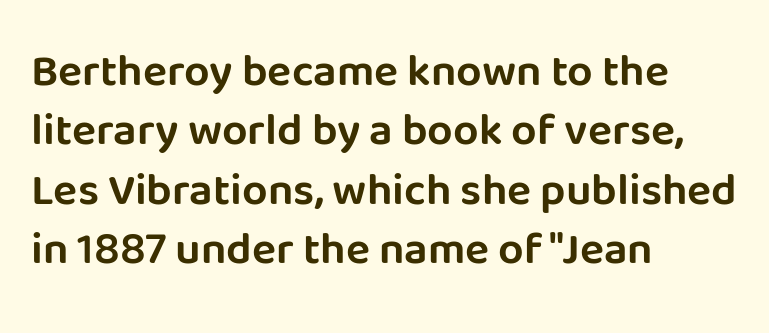
Q: Is the text italic (slanted)? A: No, it is upright.
Q: Is the typeface a serif or a sans-serif typeface? A: Sans-serif.
Q: Is the text underlined? A: No.
Q: How is the paragraph aligned? A: Left-aligned.
Q: Is the spacing between letters normal or unusually wide? A: Normal.
Q: Is the spacing between lines tight, normal or loose? A: Normal.
Q: Width (condensed, normal, or wide)? A: Normal.
Q: Stroke contrast? A: Low.
Q: x-height? A: Large.
Q: Monospaced? A: No.
